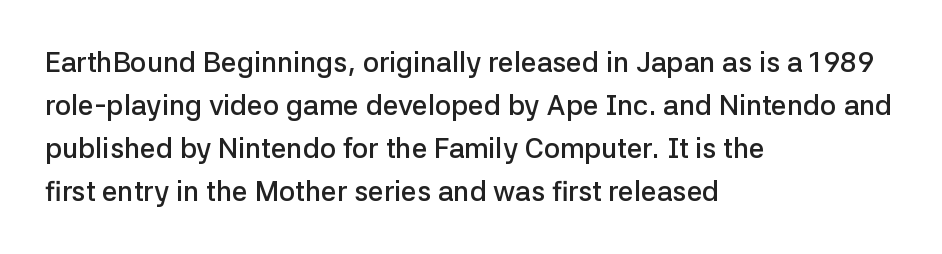
The image shows 28 px semibold sans-serif type, upright; set left-aligned, normal line spacing (1.54x), normal letter spacing, not underlined; low stroke contrast and a medium x-height.
